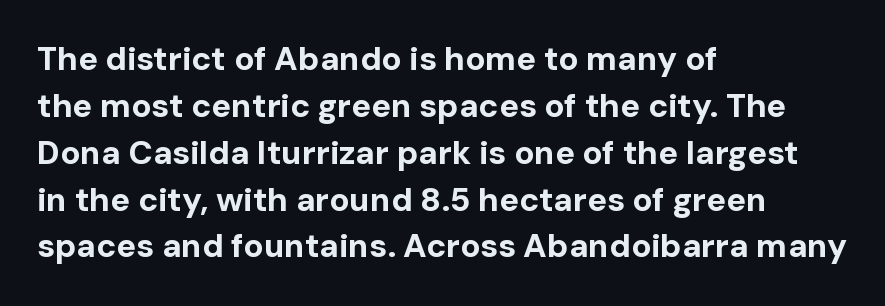
The image shows 33 px bold sans-serif type, upright; set left-aligned, normal line spacing (1.42x), normal letter spacing, not underlined; low stroke contrast and a medium x-height.
